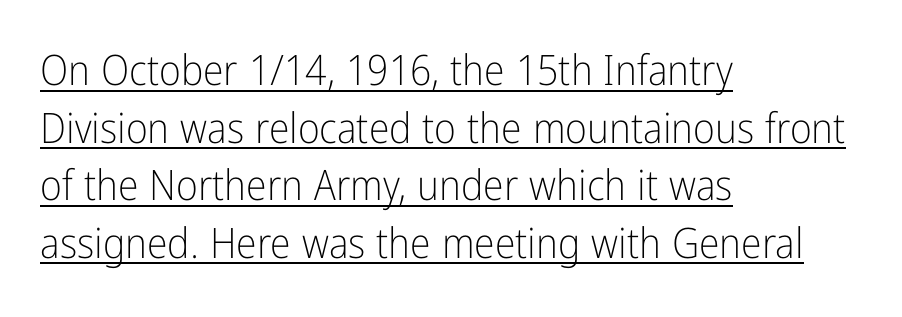
Tracking value appears to be zero — textbook default spacing. Here the designer chose a conventional face with non-uniform glyph widths. Has an underline been added? It has. This rendering uses left alignment, leaving the right contour irregular. Ascenders rise straight up at ninety degrees.
